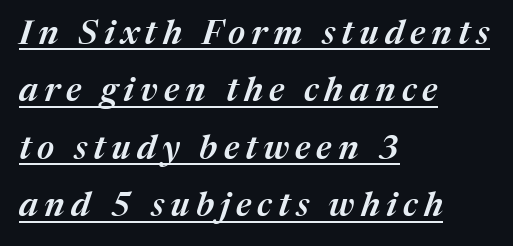
Every word sits above its own underline. A typesetter would call this leading conventional body-copy spacing. The rendering uses natural spacing where letterforms have individual widths. This sample is left-justified, so line endings fall wherever the words run out. I'd describe the lettering as semibold — firm but not a full bold.
